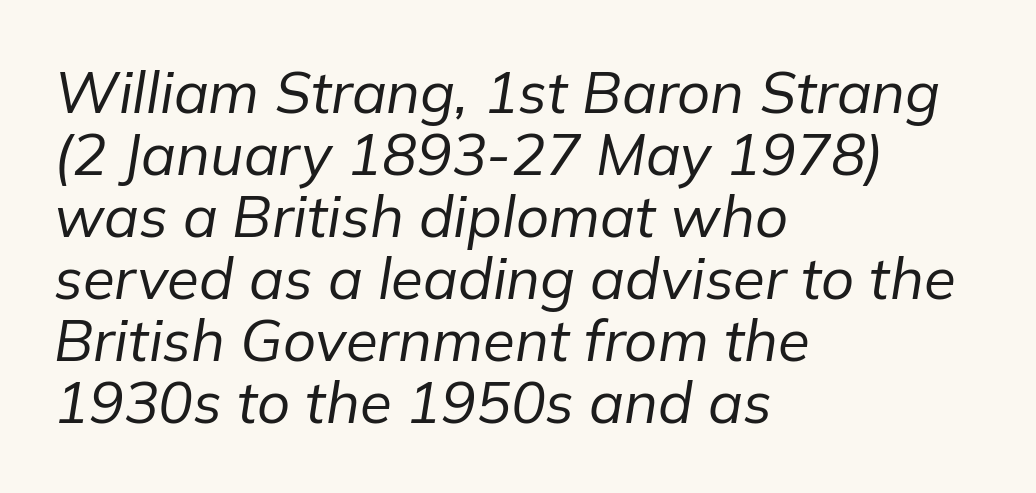
The image shows 58 px regular-weight type, italic (leaning right); set left-aligned, tight line spacing (1.07x), normal letter spacing, not underlined; low stroke contrast and a medium x-height.
